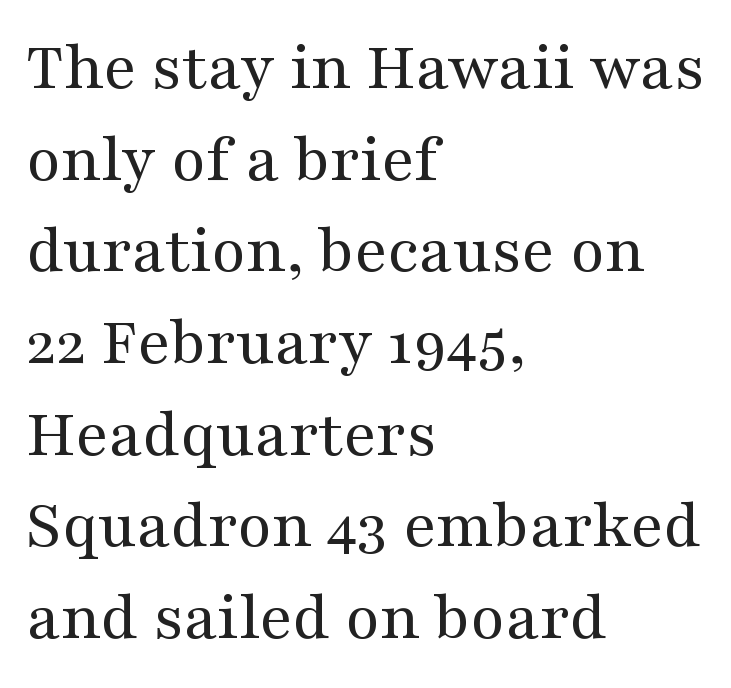
{"serif": "yes", "italic": "no", "bold": "no", "weight": "regular", "width": "wide", "stroke_contrast": "medium", "x_height": "medium", "monospaced": "no", "underline": "no", "align": "left", "line_spacing": "normal", "line_spacing_ratio": 1.31, "letter_spacing": "normal", "letter_spacing_em": 0.0, "glyph_px": 70}
